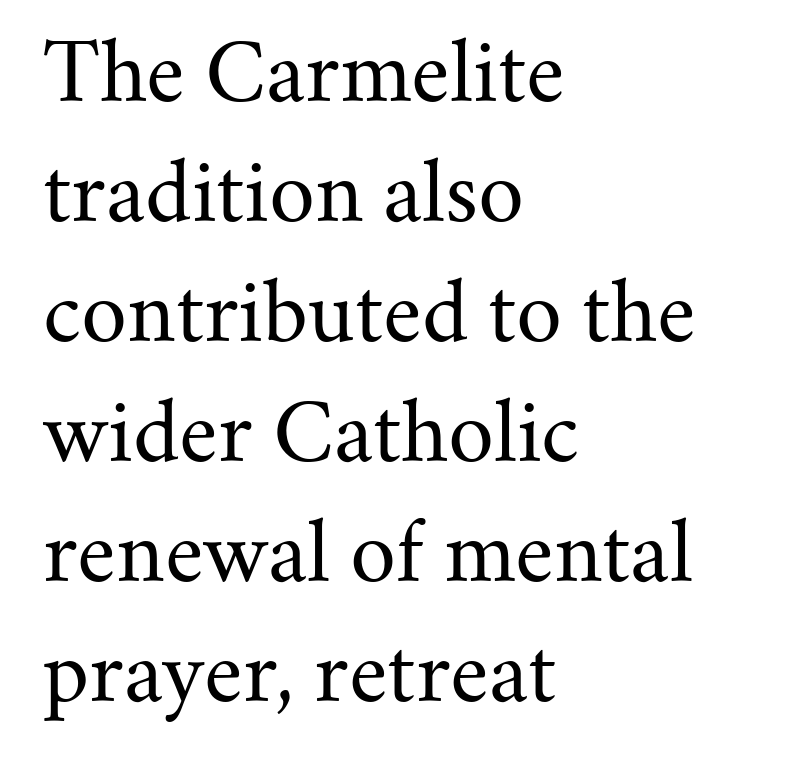
The image shows 80 px regular-weight serif type, upright; set left-aligned, normal line spacing (1.5x), normal letter spacing, not underlined; medium stroke contrast and a small x-height.
